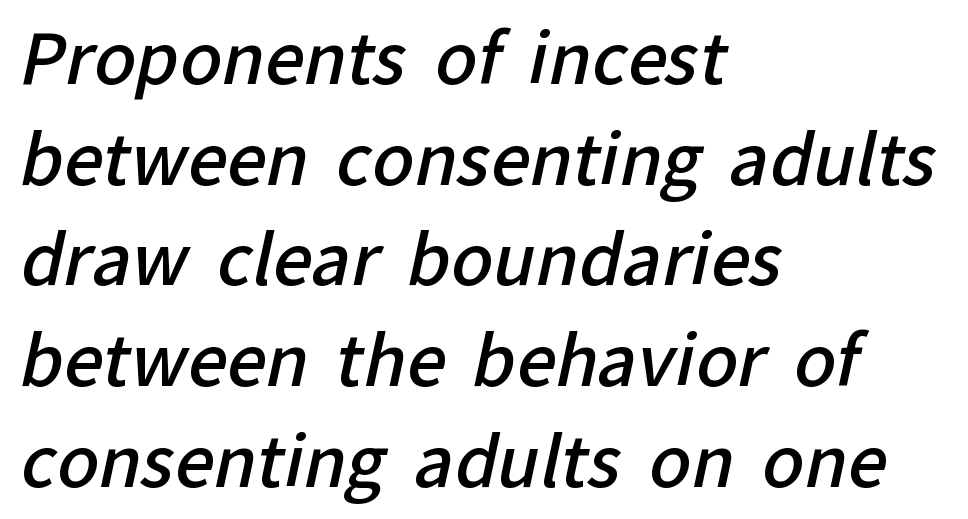
Q: Is the text bold? A: Semi-bold.
Q: Is the typeface a serif or a sans-serif typeface? A: Sans-serif.
Q: Is the text underlined? A: No.
Q: How is the paragraph aligned? A: Left-aligned.
Q: Is the spacing between letters normal or unusually wide? A: Normal.
Q: Is the spacing between lines tight, normal or loose? A: Normal.
Q: Width (condensed, normal, or wide)? A: Normal.
Q: Stroke contrast? A: Low.
Q: x-height? A: Medium.
Q: Monospaced? A: No.
